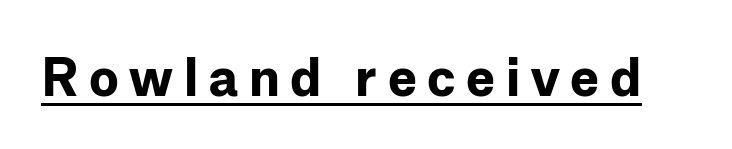
Glyph-to-glyph distance is far greater than everyday printed text. Posture: upright roman. Varying glyph widths throughout — classic text-font behaviour. Strong, thick strokes mark this as bold type.
